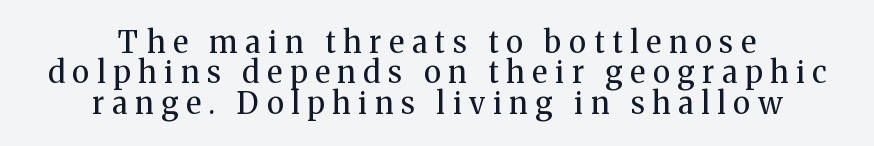
Unmarked baselines from the first word to the last. Weight: in the light-to-regular range. The vertical gap from one line to the next is small. Words appear elongated and porous because spacing is wide.
